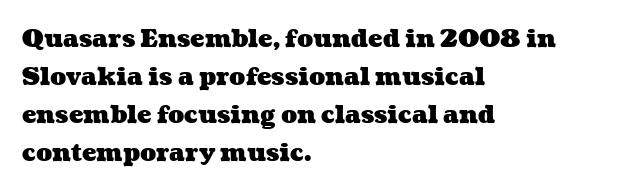
Honestly, there is no underline to notice here at all. Thick stems and heavy bowls — unmistakably bold. Line starts are locked; line ends wander. Leading: standard. There is no visible air inserted between adjacent glyphs.
